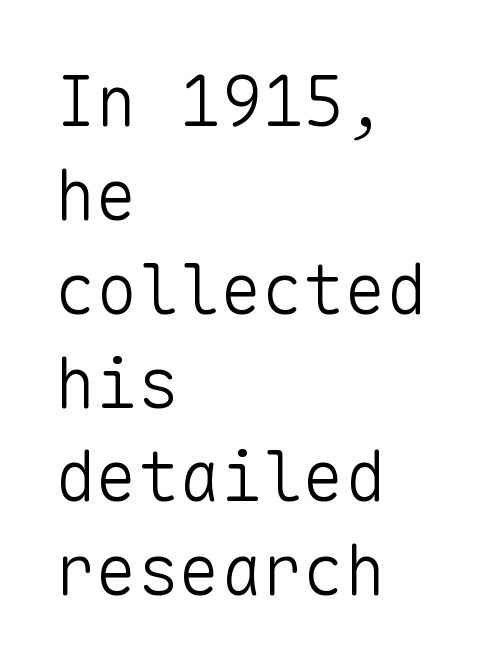
The image shows 69 px light sans-serif type, upright, monospaced; set left-aligned, normal line spacing (1.36x), normal letter spacing, not underlined; low stroke contrast and a medium x-height.
